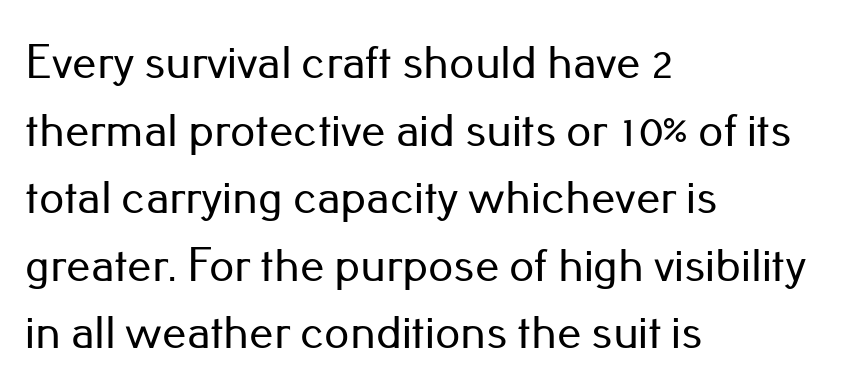
This sample uses plain, unmodified letter spacing. Classification — sans serif. The strip under each line holds only bare page. How would I describe the line gaps? Plain and ordinary. Italic: no, the glyphs are upright roman.
